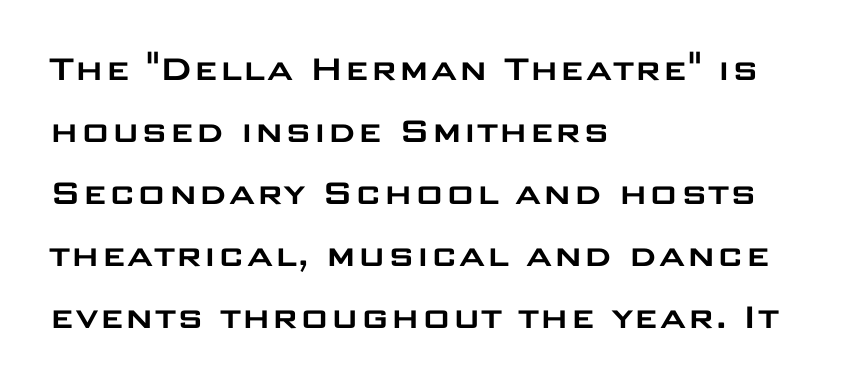
Q: Is the text italic (slanted)? A: No, it is upright.
Q: Is the typeface a serif or a sans-serif typeface? A: Sans-serif.
Q: Is the text underlined? A: No.
Q: How is the paragraph aligned? A: Left-aligned.
Q: Is the spacing between letters normal or unusually wide? A: Normal.
Q: Is the spacing between lines tight, normal or loose? A: Normal.
Q: Width (condensed, normal, or wide)? A: Wide.
Q: Stroke contrast? A: Low.
Q: x-height? A: Large.
Q: Monospaced? A: No.
